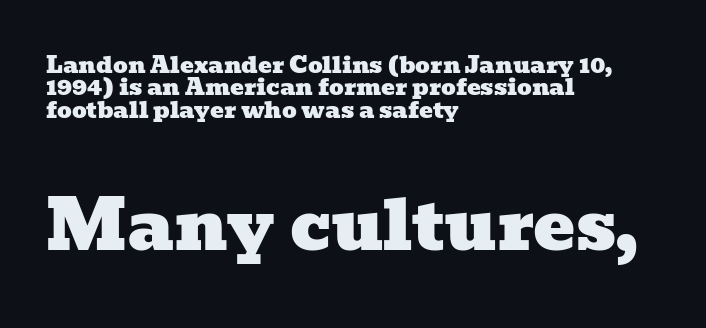
{"serif": "yes", "width": "wide", "stroke_contrast": "low", "x_height": "medium", "monospaced": "no", "underline": "no", "align": "left", "line_spacing": "tight", "line_spacing_ratio": 0.97, "letter_spacing": "normal", "letter_spacing_em": 0.0, "larger_block": "second", "size_ratio": 3.04, "glyph_px": 70}
